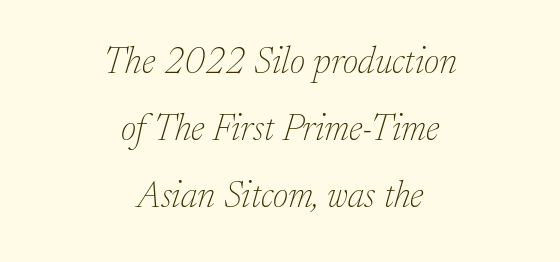
{"serif": "yes", "italic": "yes", "lean": "right", "slant_degrees": 17, "bold": "no", "weight": "thin", "width": "normal", "stroke_contrast": "low", "x_height": "medium", "monospaced": "no", "underline": "no", "align": "center", "line_spacing_ratio": 1.81, "letter_spacing": "normal", "letter_spacing_em": 0.0, "glyph_px": 37}
